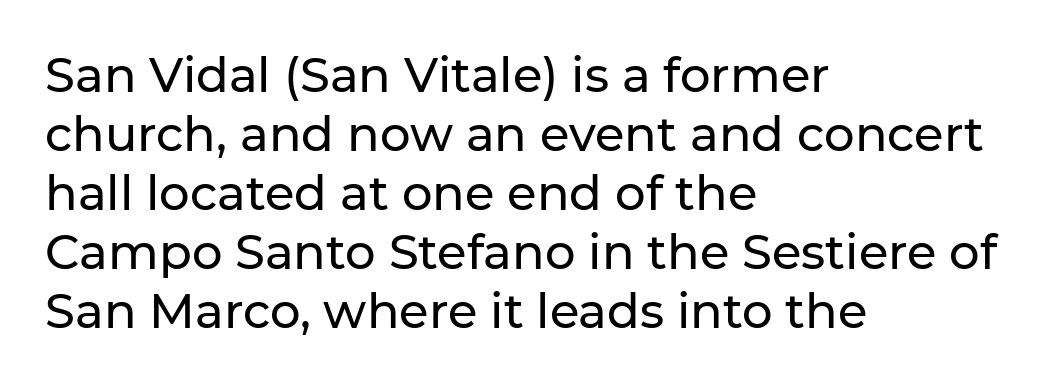
The image shows 48 px sans-serif type, upright; set left-aligned, line spacing 1.23x, normal letter spacing, not underlined; low stroke contrast and a medium x-height.
